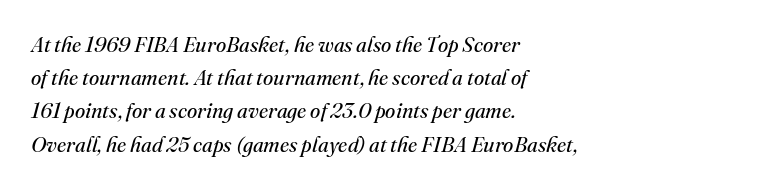
Q: Is the text bold? A: No.
Q: Is the text italic (slanted)? A: Yes, it leans right by about 16 degrees.
Q: Is the text underlined? A: No.
Q: How is the paragraph aligned? A: Left-aligned.
Q: Is the spacing between letters normal or unusually wide? A: Normal.
Q: Is the spacing between lines tight, normal or loose? A: Normal.
